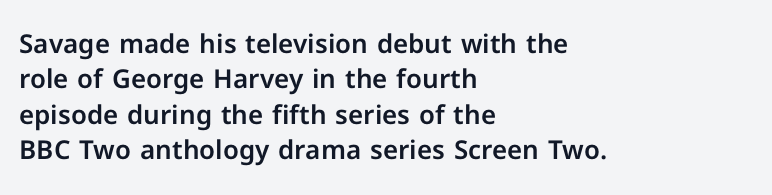
The passage shown stacks its lines at a standard gap. These lines stack with their left ends in a neat column. A roman cut, with each character standing at attention. Caption: standard tracking, unaltered. Words float on clear page, feet unadorned.
